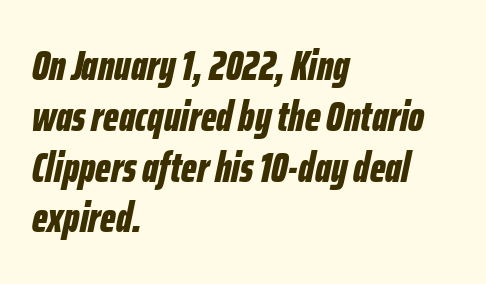
Each word holds together tightly as a unit, with standard inter-letter gaps. This is heavy type, rendered in bold. Think of a printed novel: that variable character pitch is what you see here. The specimen omits any rule beneath the text block's lines. The axis of the letterforms is tilted away from vertical. Alignment: flush left.
